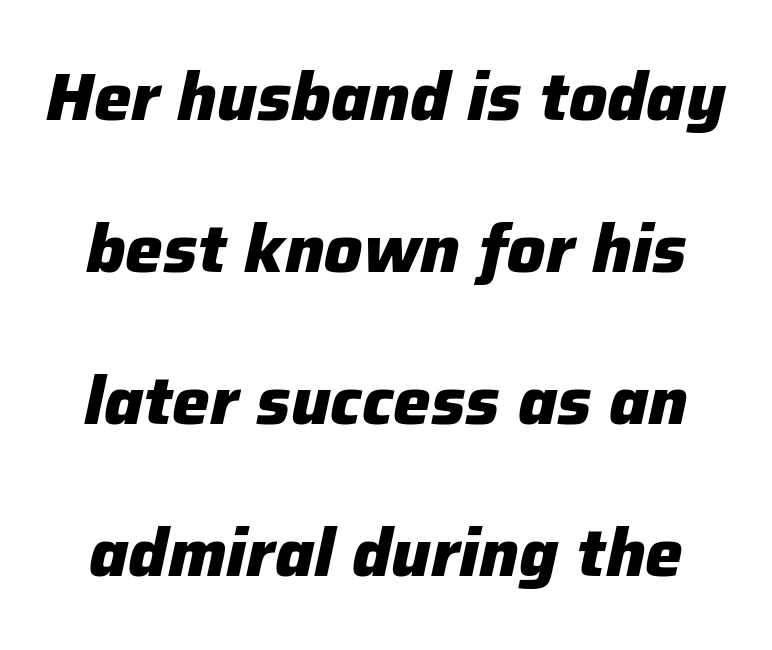
Clear beneath every line of the passage. Emphasis-style slanted type is in use. Students, observe: this is what heavily led, spacious text looks like. Heavy-handed strokes throughout: this text is bold. Does extra space separate the letters? No, they use regular spacing. Do the characters align in a grid? No, the font is proportional.
